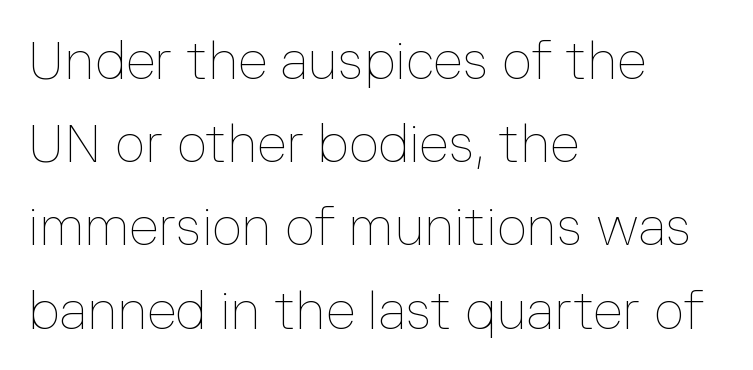
{"italic": "no", "bold": "no", "weight": "thin", "width": "normal", "stroke_contrast": "low", "x_height": "medium", "monospaced": "no", "underline": "no", "align": "left", "line_spacing": "normal", "line_spacing_ratio": 1.57, "letter_spacing": "normal", "letter_spacing_em": 0.0, "glyph_px": 53}
